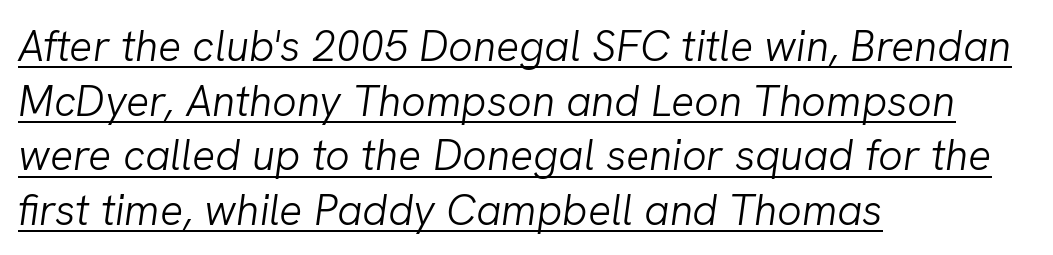
{"italic": "yes", "lean": "right", "slant_degrees": 8, "bold": "no", "weight": "light", "width": "normal", "stroke_contrast": "low", "x_height": "medium", "monospaced": "no", "underline": "yes", "align": "left", "line_spacing": "normal", "line_spacing_ratio": 1.27, "letter_spacing": "normal", "letter_spacing_em": 0.0, "glyph_px": 43}
